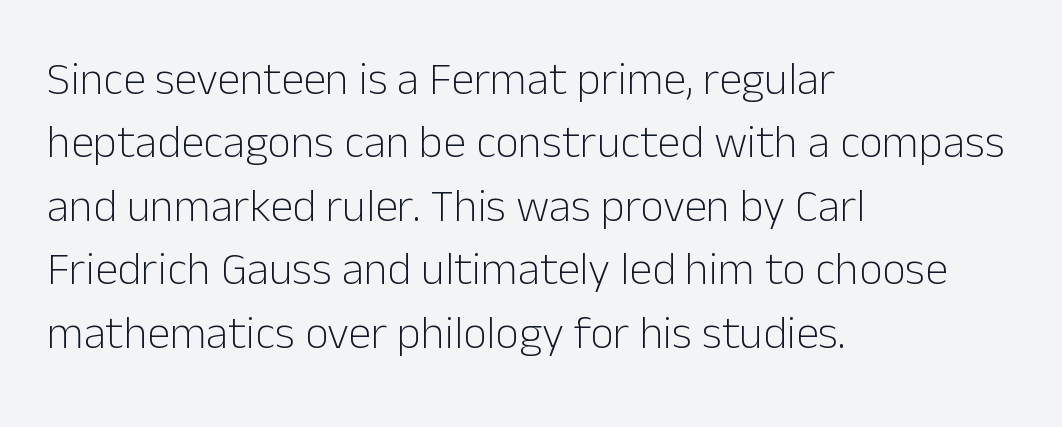
{"serif": "no", "italic": "no", "bold": "no", "weight": "light", "width": "normal", "stroke_contrast": "low", "x_height": "medium", "monospaced": "no", "underline": "no", "align": "left", "line_spacing": "normal", "line_spacing_ratio": 1.38, "letter_spacing": "normal", "letter_spacing_em": 0.0, "glyph_px": 46}
